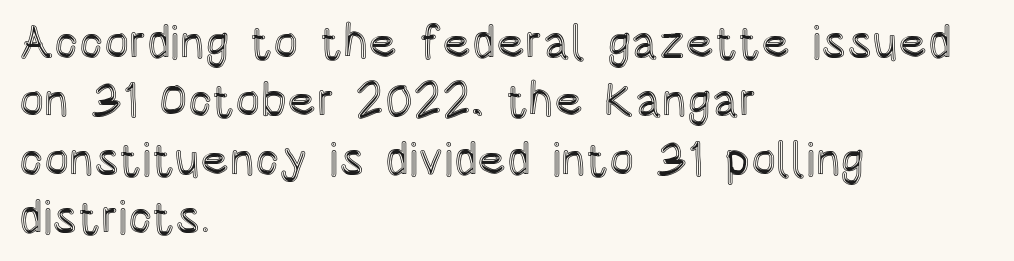
Q: Is the text italic (slanted)? A: No, it is upright.
Q: Is the text underlined? A: No.
Q: How is the paragraph aligned? A: Left-aligned.
Q: Is the spacing between letters normal or unusually wide? A: Normal.
Q: Width (condensed, normal, or wide)? A: Condensed.
Q: x-height? A: Large.
Q: Monospaced? A: No.
